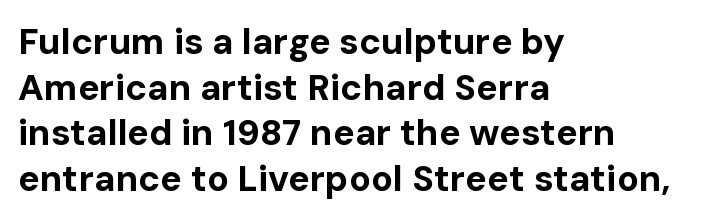
Look at the tracking — it's just the regular setting, nothing added. The glyphs are unaccompanied by any horizontal stroke below them. These lines are rendered in a variable-pitch font. The passage is arranged the way most books set body copy — flush left. Posture: straight, roman, zero tilt.
